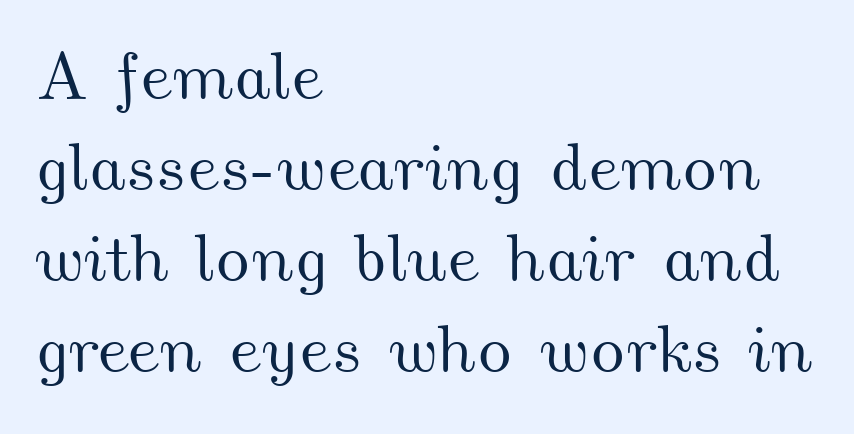
The image shows 68 px wide type; set left-aligned, normal line spacing (1.34x), normal letter spacing, not underlined; medium stroke contrast and a small x-height.
